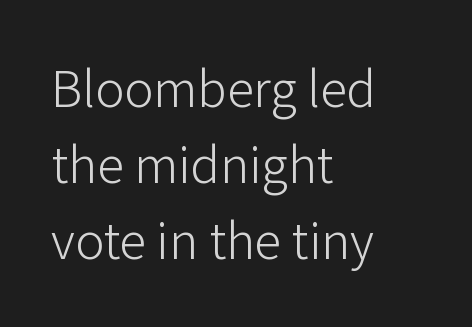
Q: Is the text bold? A: No.
Q: Is the text italic (slanted)? A: No, it is upright.
Q: Is the typeface a serif or a sans-serif typeface? A: Sans-serif.
Q: Is the text underlined? A: No.
Q: How is the paragraph aligned? A: Left-aligned.
Q: Is the spacing between letters normal or unusually wide? A: Normal.
Q: Is the spacing between lines tight, normal or loose? A: Normal.
Q: Width (condensed, normal, or wide)? A: Normal.
Q: Stroke contrast? A: Low.
Q: x-height? A: Medium.
Q: Monospaced? A: No.
